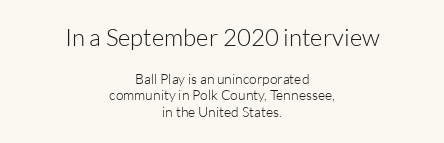
{"italic": "no", "bold": "no", "underline": "no", "align": "center", "line_spacing_ratio": 1.19, "letter_spacing": "normal", "letter_spacing_em": 0.0, "larger_block": "first", "size_ratio": 1.71, "glyph_px": 24}
